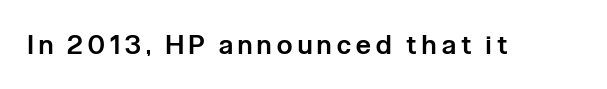
The image shows 27 px text type, upright; set unusually wide letter spacing (+0.2 em), not underlined.
